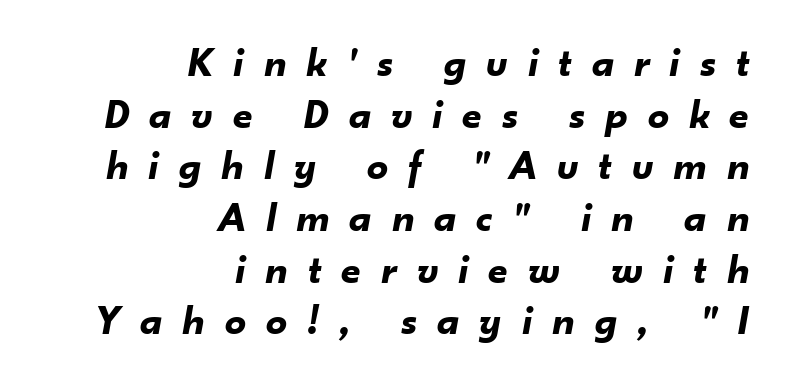
The image shows 42 px bold type, italic (leaning right); set right-aligned, line spacing 1.23x, unusually wide letter spacing (+0.48 em), not underlined; low stroke contrast and a small x-height.
